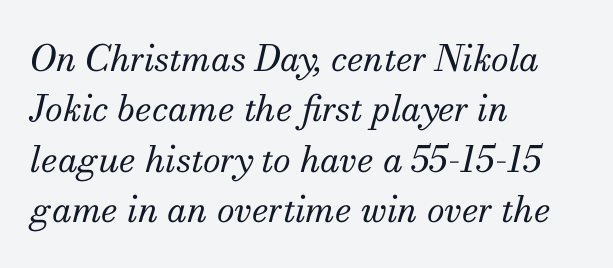
The image shows 36 px regular-weight serif type, italic (leaning right); set left-aligned, normal line spacing (1.4x), normal letter spacing, not underlined; medium stroke contrast and a small x-height.
